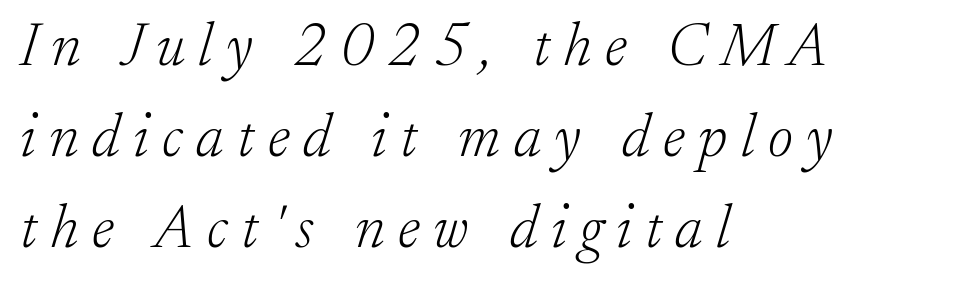
Q: Is the text bold? A: No.
Q: Is the text italic (slanted)? A: Yes, it leans right by about 17 degrees.
Q: Is the typeface a serif or a sans-serif typeface? A: Serif.
Q: Is the text underlined? A: No.
Q: How is the paragraph aligned? A: Left-aligned.
Q: Is the spacing between letters normal or unusually wide? A: Unusually wide.
Q: Is the spacing between lines tight, normal or loose? A: Normal.
Q: Width (condensed, normal, or wide)? A: Normal.
Q: Stroke contrast? A: Low.
Q: x-height? A: Small.
Q: Monospaced? A: No.
